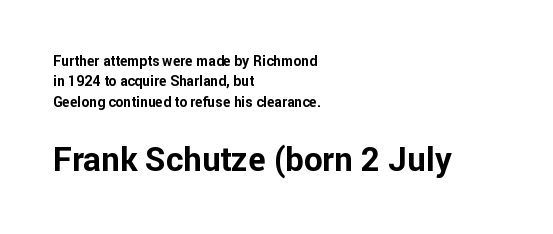
Plain, unruled lines of type. Each letter keeps its own natural width here, so spacing adapts to shape. Characters follow at the spacing the type designer built in. Larger block? The one below; the one above is distinctly smaller.
